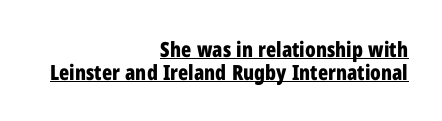
The image shows 21 px bold type, upright; set right-aligned, tight line spacing (1.08x), normal letter spacing, underlined.
